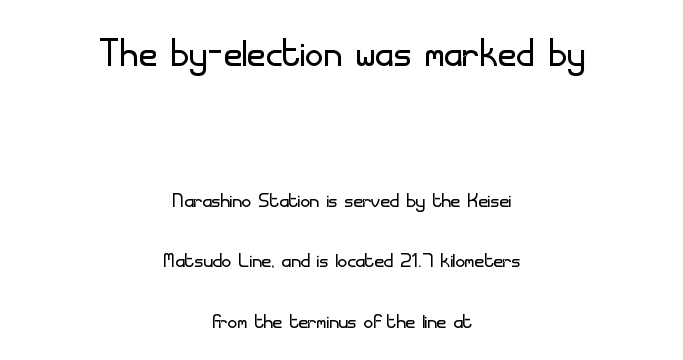
This is the regular roman posture of the typeface. Bare-footed words on every line. If you folded the block vertically in half, each line would mirror itself in length. Looks like regular typesetting: each glyph gets only the width it needs. Short note: letters normally spaced.
